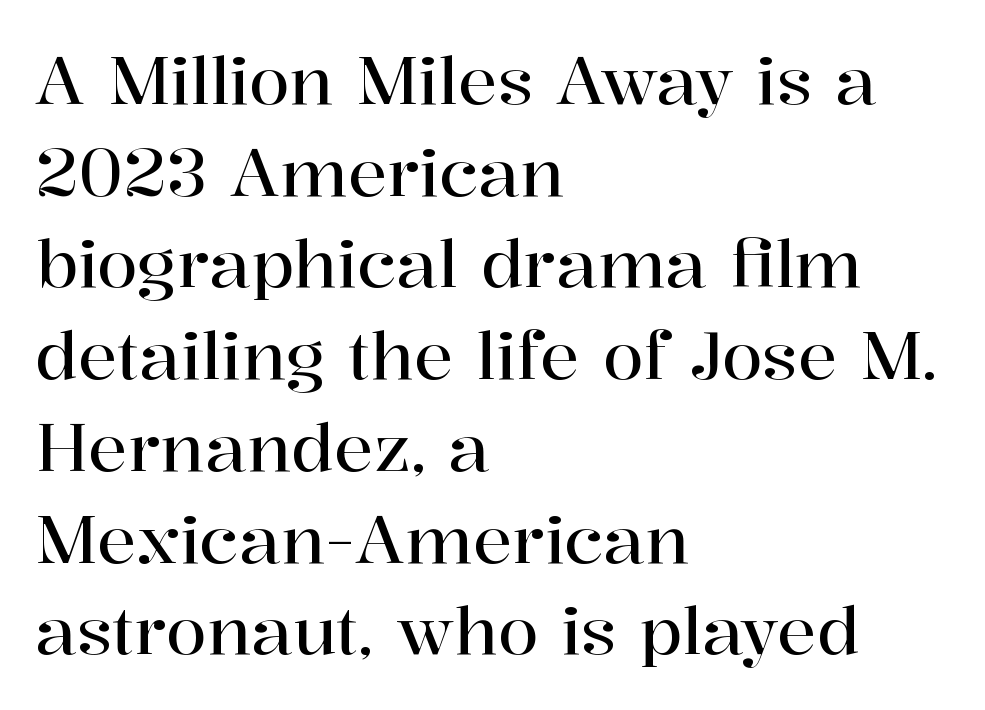
Varying glyph widths throughout — classic text-font behaviour. Style check: upright. Line starts are locked; line ends wander. The face used here is seriffed, in the tradition of book romans.
